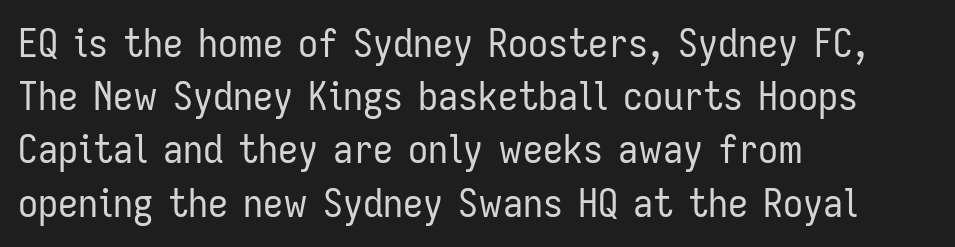
The image shows 40 px regular-weight, condensed sans-serif type, upright; set left-aligned, normal line spacing (1.33x), normal letter spacing, not underlined; low stroke contrast and a medium x-height.
